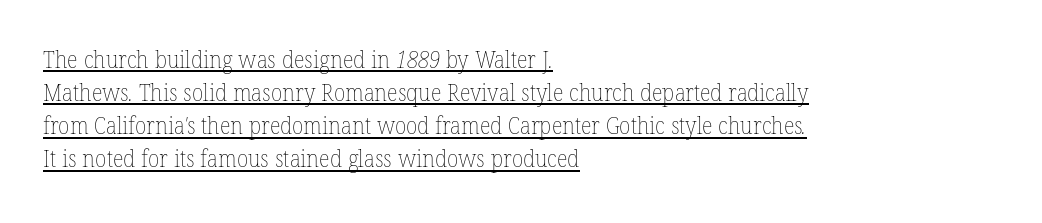
Tracking value appears to be zero — textbook default spacing. Stem width sits at or under what a default text font uses. Leading: standard. This sample carries an underscore along the baseline area. Caption: multi-line text, flush left, ragged right.
